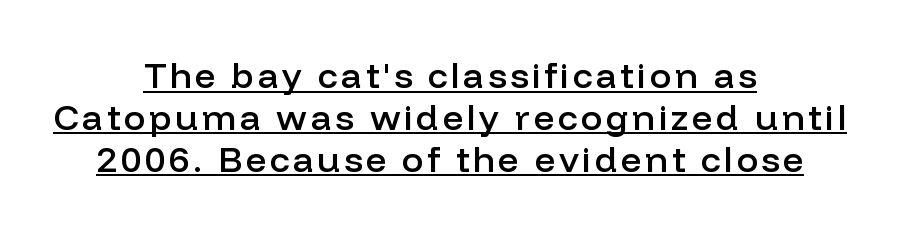
Looks like someone drew a line under every word here. No italicization has been applied; the sample stays upright. A typesetter would call this proportional, since set widths differ per character. The rendering uses a semibold face; strokes are thickened but not to full bold. Serif or sans? Sans — the stroke terminals are bare.
